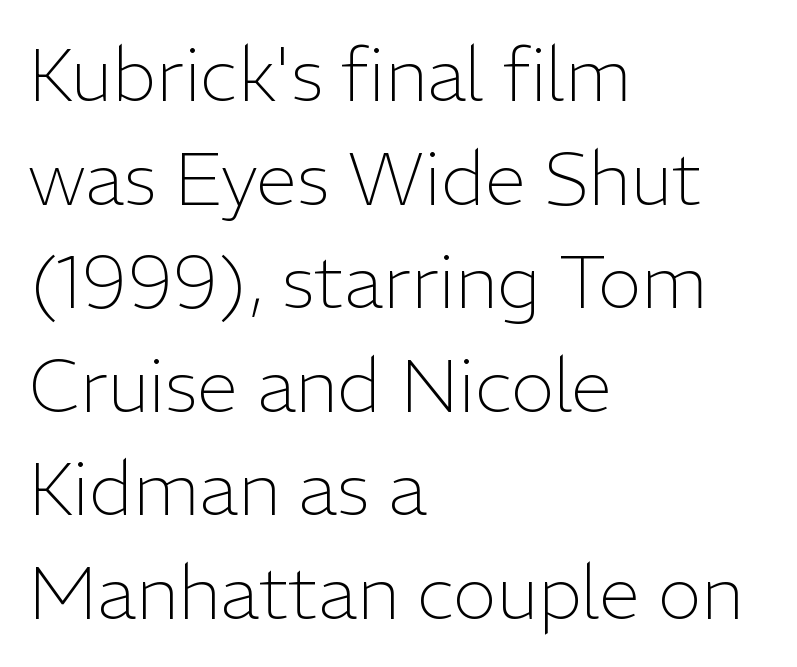
Q: Is the text bold? A: No.
Q: Is the text italic (slanted)? A: No, it is upright.
Q: Is the typeface a serif or a sans-serif typeface? A: Sans-serif.
Q: Is the text underlined? A: No.
Q: How is the paragraph aligned? A: Left-aligned.
Q: Is the spacing between letters normal or unusually wide? A: Normal.
Q: Is the spacing between lines tight, normal or loose? A: Normal.
Q: Width (condensed, normal, or wide)? A: Normal.
Q: Stroke contrast? A: Low.
Q: x-height? A: Medium.
Q: Monospaced? A: No.
